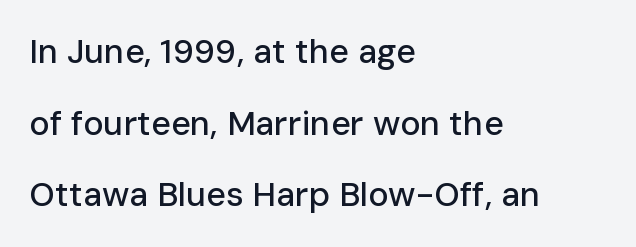
Q: Is the text italic (slanted)? A: No, it is upright.
Q: Is the typeface a serif or a sans-serif typeface? A: Sans-serif.
Q: Is the text underlined? A: No.
Q: How is the paragraph aligned? A: Left-aligned.
Q: Is the spacing between letters normal or unusually wide? A: Normal.
Q: Is the spacing between lines tight, normal or loose? A: Loose.
Q: Width (condensed, normal, or wide)? A: Normal.
Q: Stroke contrast? A: Low.
Q: x-height? A: Medium.
Q: Monospaced? A: No.
